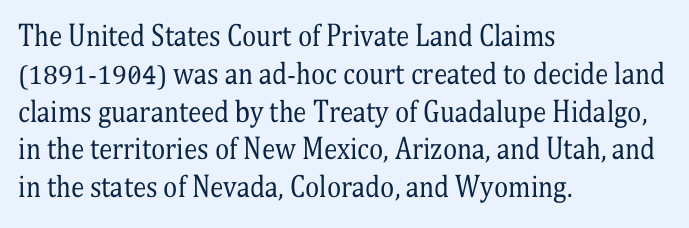
Short note: letters normally spaced. These lines are set flush left with a ragged right edge. The passage shown is not bold in any degree. Rows of type keep a routine distance in the vertical direction. This is the regular roman posture of the typeface.
